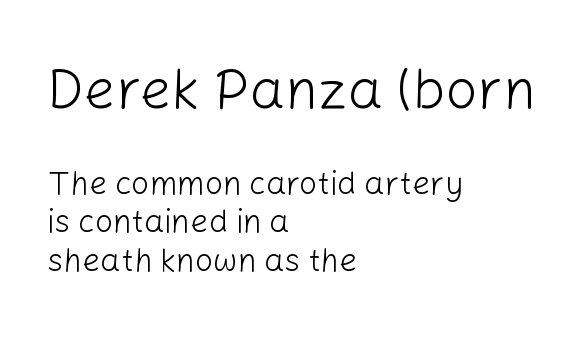
Q: Is the text bold? A: No.
Q: Is the text italic (slanted)? A: No, it is upright.
Q: Is the typeface a serif or a sans-serif typeface? A: Sans-serif.
Q: Is the text underlined? A: No.
Q: How is the paragraph aligned? A: Left-aligned.
Q: Is the spacing between letters normal or unusually wide? A: Normal.
Q: Which block of text is set in a larger size, the first (top) or the second (bottom)? A: The first (top) one.
Q: Width (condensed, normal, or wide)? A: Normal.
Q: Stroke contrast? A: Low.
Q: x-height? A: Medium.
Q: Monospaced? A: No.
